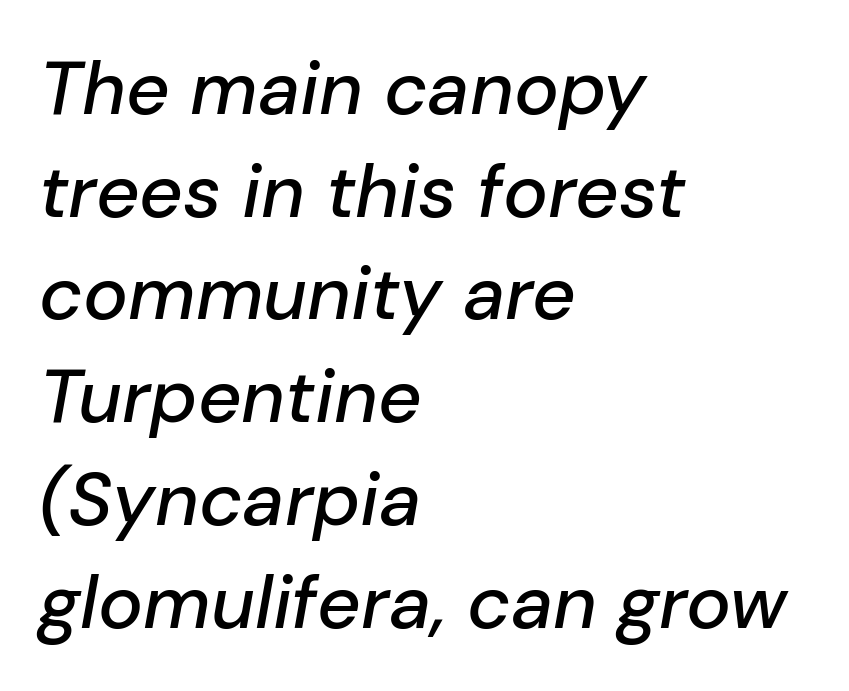
Does the lettering tilt? It does — this is italic. The face used here is rendered with its standard letterfit. A classic flush-left, rag-right setting is used for this passage. One glance says typical: line gaps are just what's usual. Character widths vary here, with narrow letters taking less room than wide ones. The words here are not underlined.
